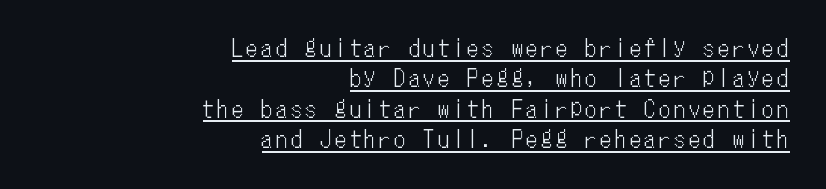
{"italic": "no", "underline": "yes", "align": "right", "line_spacing": "normal", "line_spacing_ratio": 1.38, "glyph_px": 22}
